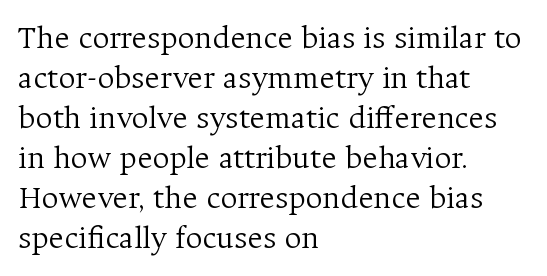
The image shows 33 px light serif type, upright; set left-aligned, line spacing 1.21x, normal letter spacing, not underlined; medium stroke contrast and a medium x-height.
